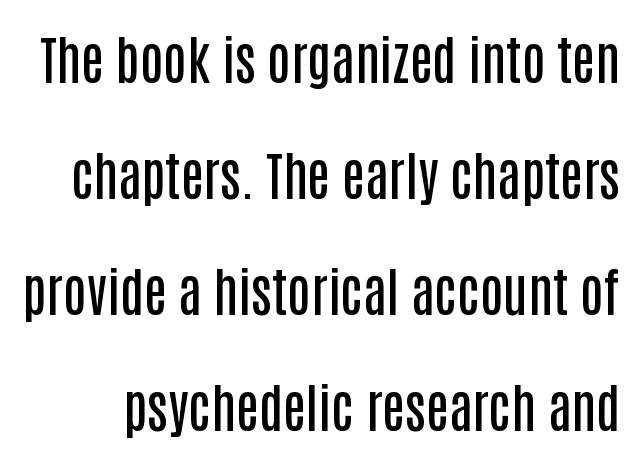
Think of a printed novel: that variable character pitch is what you see here. Notice how the stems are strictly vertical — no italics here. A great deal of white space separates one row of letters from the next. Inter-character spacing is left at the font's built-in metrics.
